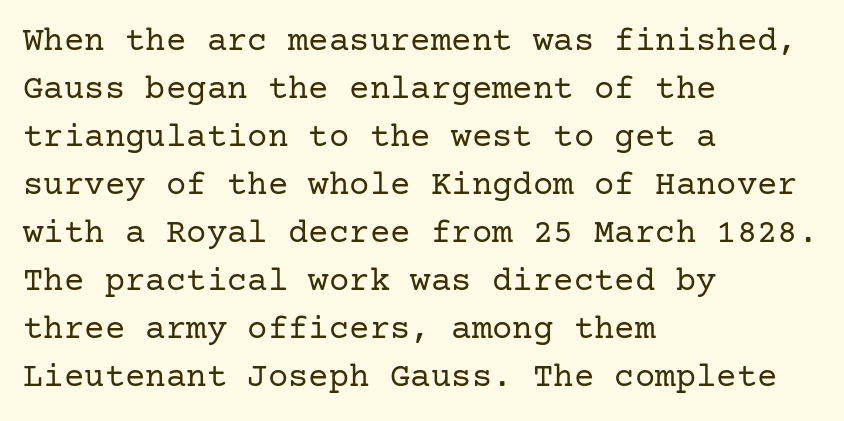
Q: Is the text bold? A: No.
Q: Is the text italic (slanted)? A: No, it is upright.
Q: Is the typeface a serif or a sans-serif typeface? A: Serif.
Q: Is the text underlined? A: No.
Q: How is the paragraph aligned? A: Left-aligned.
Q: Is the spacing between letters normal or unusually wide? A: Normal.
Q: Is the spacing between lines tight, normal or loose? A: Normal.
Q: Width (condensed, normal, or wide)? A: Normal.
Q: Stroke contrast? A: Low.
Q: x-height? A: Medium.
